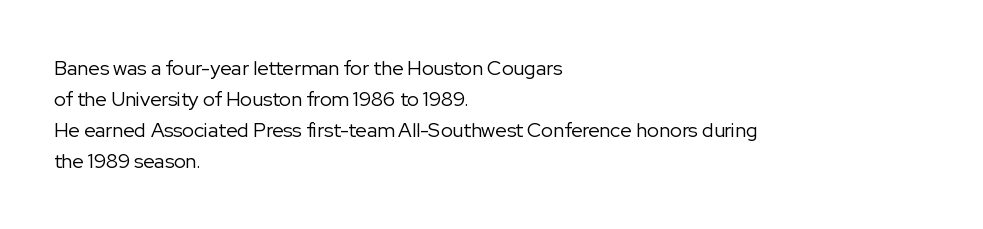
The image shows 20 px text type, upright; set left-aligned, normal line spacing (1.55x), normal letter spacing, not underlined.
